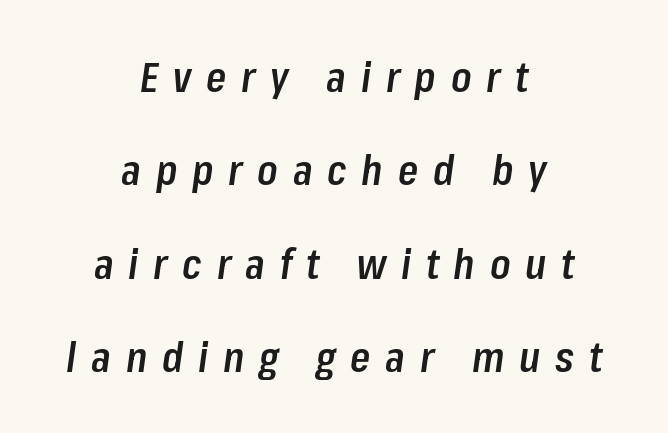
The image shows 41 px semibold, condensed type, italic (leaning right); set centered, loose line spacing (2.28x), unusually wide letter spacing (+0.36 em), not underlined; low stroke contrast and a medium x-height.
